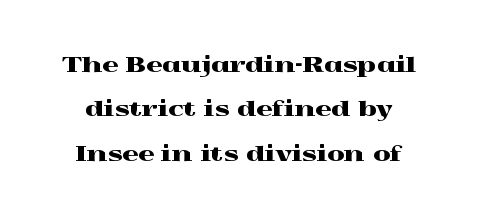
Q: Is the text italic (slanted)? A: No, it is upright.
Q: Is the text underlined? A: No.
Q: Is the spacing between letters normal or unusually wide? A: Normal.
Q: Is the spacing between lines tight, normal or loose? A: Loose.
